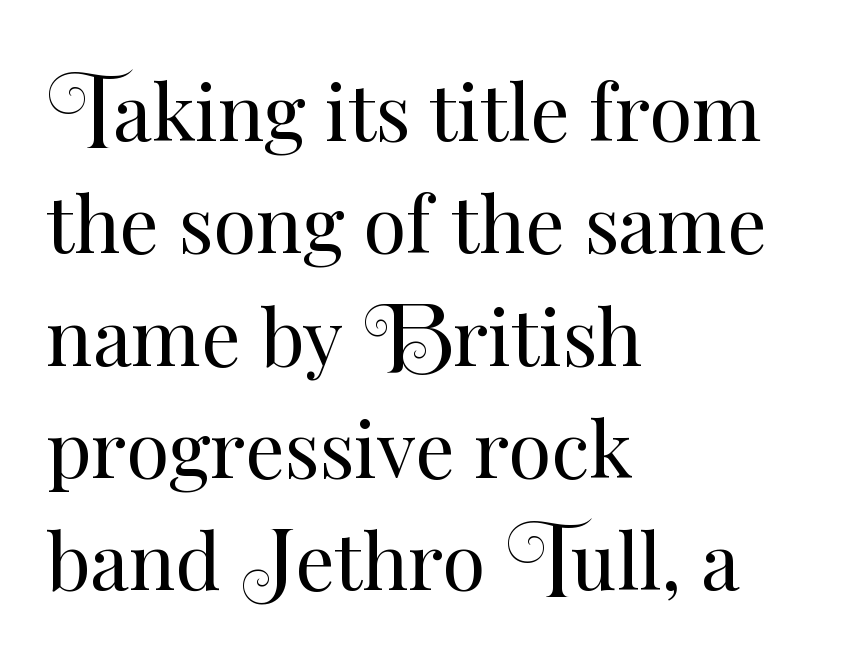
{"italic": "no", "bold": "no", "weight": "regular", "width": "normal", "stroke_contrast": "medium", "x_height": "small", "monospaced": "no", "underline": "no", "align": "left", "line_spacing": "normal", "line_spacing_ratio": 1.44, "letter_spacing": "normal", "letter_spacing_em": 0.0, "glyph_px": 78}
